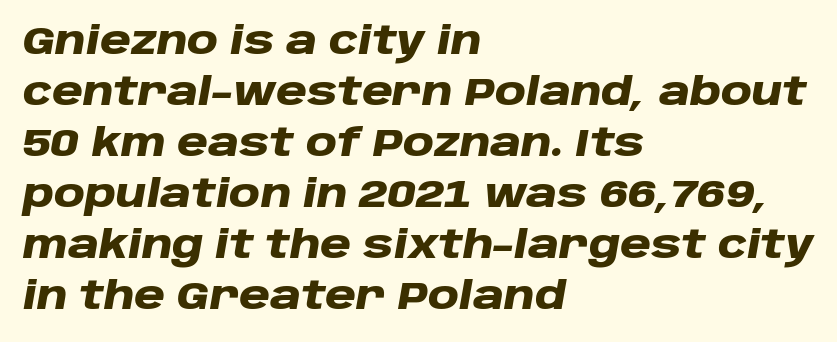
Q: Is the text bold? A: Yes.
Q: Is the text italic (slanted)? A: Yes, it leans right by about 10 degrees.
Q: Is the text underlined? A: No.
Q: How is the paragraph aligned? A: Left-aligned.
Q: Is the spacing between letters normal or unusually wide? A: Normal.
Q: Is the spacing between lines tight, normal or loose? A: Normal.
Q: Width (condensed, normal, or wide)? A: Wide.
Q: Stroke contrast? A: Low.
Q: x-height? A: Large.
Q: Monospaced? A: No.
